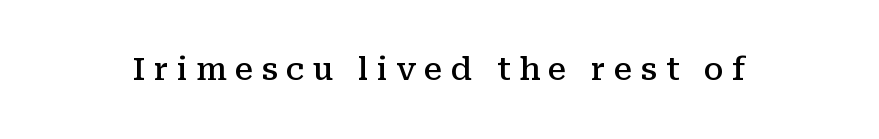
Varying glyph widths throughout — classic text-font behaviour. Examine the stroke ends and you'll spot serifs. The face used here is rendered with a markedly widened letterfit. Nobody drew a line under any word here.
